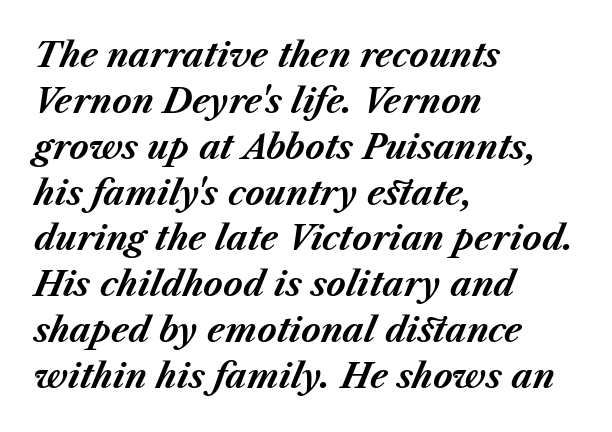
Q: Is the text bold? A: Yes.
Q: Is the text italic (slanted)? A: Yes, it leans right by about 23 degrees.
Q: Is the text underlined? A: No.
Q: How is the paragraph aligned? A: Left-aligned.
Q: Is the spacing between letters normal or unusually wide? A: Normal.
Q: Is the spacing between lines tight, normal or loose? A: Normal.
Q: Width (condensed, normal, or wide)? A: Normal.
Q: Stroke contrast? A: Medium.
Q: x-height? A: Medium.
Q: Monospaced? A: No.
